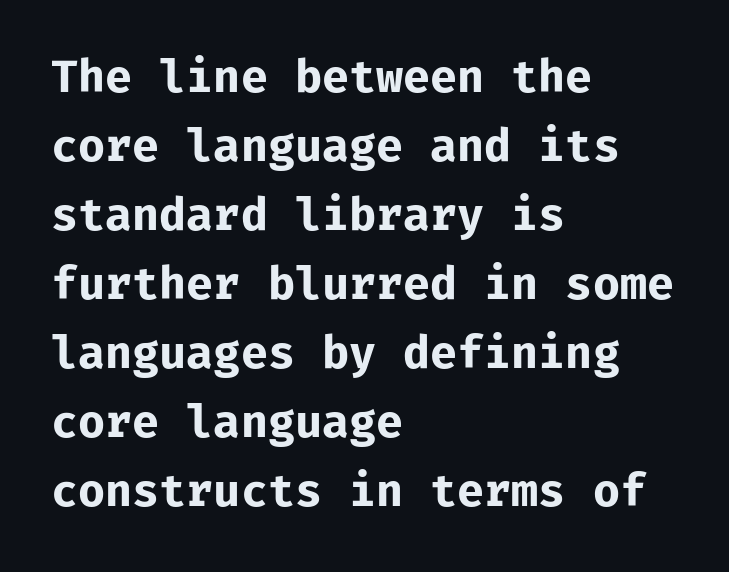
Q: Is the text bold? A: Yes.
Q: Is the text italic (slanted)? A: No, it is upright.
Q: Is the typeface a serif or a sans-serif typeface? A: Sans-serif.
Q: Is the text underlined? A: No.
Q: How is the paragraph aligned? A: Left-aligned.
Q: Is the spacing between letters normal or unusually wide? A: Normal.
Q: Is the spacing between lines tight, normal or loose? A: Normal.
Q: Width (condensed, normal, or wide)? A: Normal.
Q: Stroke contrast? A: Low.
Q: x-height? A: Medium.
Q: Monospaced? A: Yes.
